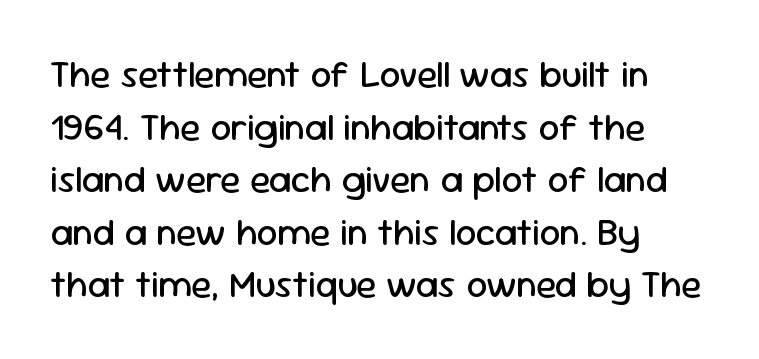
The image shows 37 px regular-weight sans-serif type, upright; set left-aligned, normal line spacing (1.42x), normal letter spacing, not underlined; low stroke contrast and a medium x-height.
